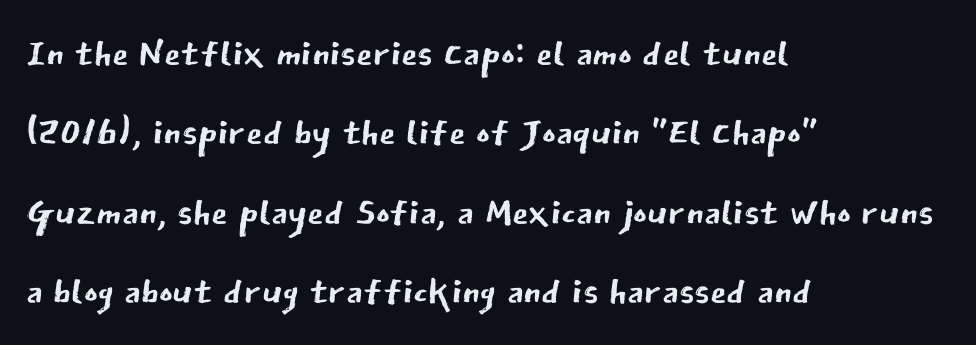
Does extra space separate the letters? No, they use regular spacing. Casual observation: everything's shoved over to the left. The rendering uses a moderate line-height, typical for paragraphs. Letterform terminals end flat and unadorned throughout the passage.
